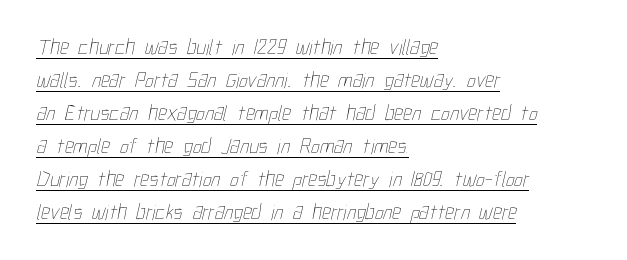
Q: Is the text bold? A: No.
Q: Is the text underlined? A: Yes.
Q: How is the paragraph aligned? A: Left-aligned.
Q: Is the spacing between letters normal or unusually wide? A: Normal.
Q: Is the spacing between lines tight, normal or loose? A: Normal.
